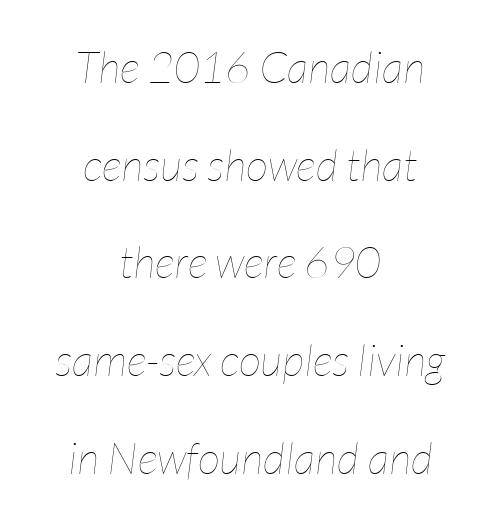
The image shows 44 px thin, condensed type, italic (leaning right); set centered, loose line spacing (2.22x), normal letter spacing, not underlined; low stroke contrast and a medium x-height.
